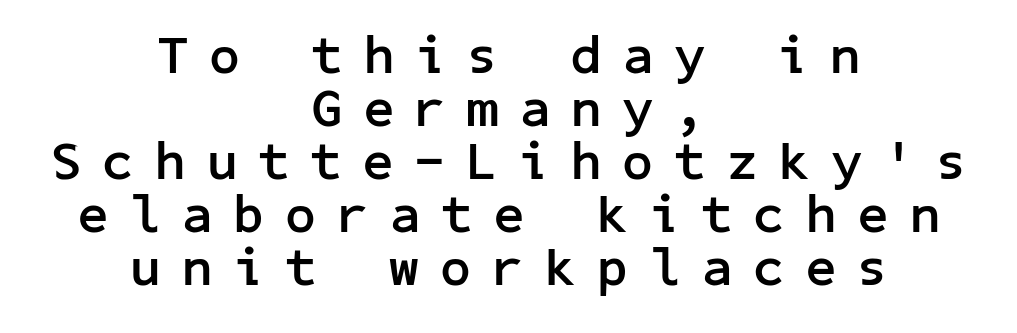
The image shows 54 px semibold sans-serif type, upright; set centered, tight line spacing (0.98x), unusually wide letter spacing (+0.39 em), not underlined; low stroke contrast and a medium x-height.
